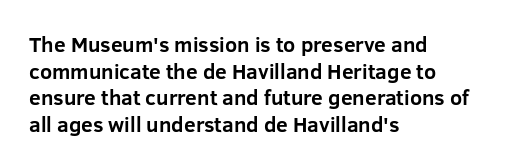
The image shows 21 px bold type, upright; set left-aligned, normal line spacing (1.27x), normal letter spacing, not underlined.
